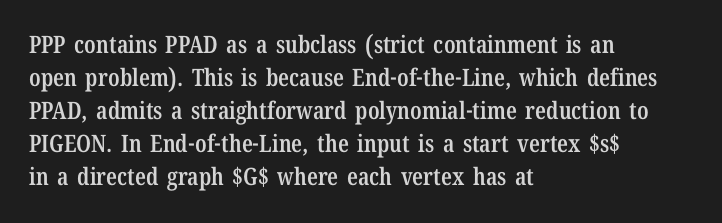
{"italic": "no", "bold": "semi", "underline": "no", "align": "left", "line_spacing": "normal", "line_spacing_ratio": 1.38, "letter_spacing": "normal", "letter_spacing_em": 0.0, "glyph_px": 24}
